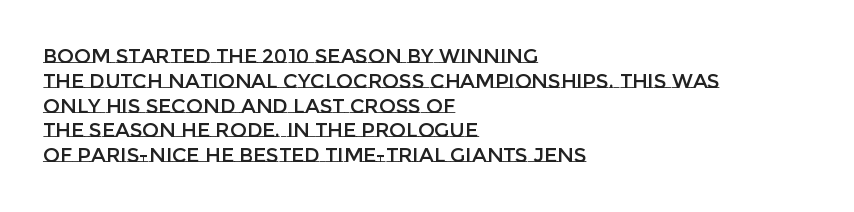
{"italic": "no", "underline": "no", "align": "left", "line_spacing_ratio": 1.24, "letter_spacing": "normal", "letter_spacing_em": 0.0, "glyph_px": 20}
